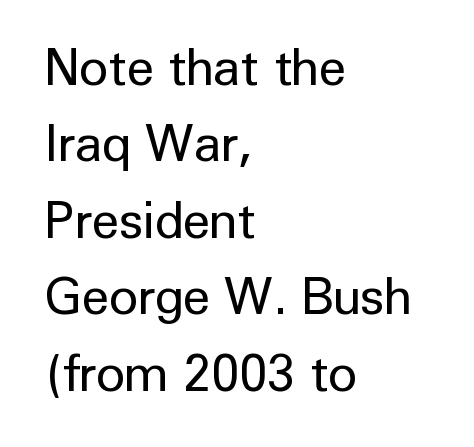
Q: Is the text bold? A: No.
Q: Is the text italic (slanted)? A: No, it is upright.
Q: Is the typeface a serif or a sans-serif typeface? A: Sans-serif.
Q: Is the text underlined? A: No.
Q: How is the paragraph aligned? A: Left-aligned.
Q: Is the spacing between letters normal or unusually wide? A: Normal.
Q: Is the spacing between lines tight, normal or loose? A: Normal.
Q: Width (condensed, normal, or wide)? A: Normal.
Q: Stroke contrast? A: Low.
Q: x-height? A: Medium.
Q: Monospaced? A: No.
